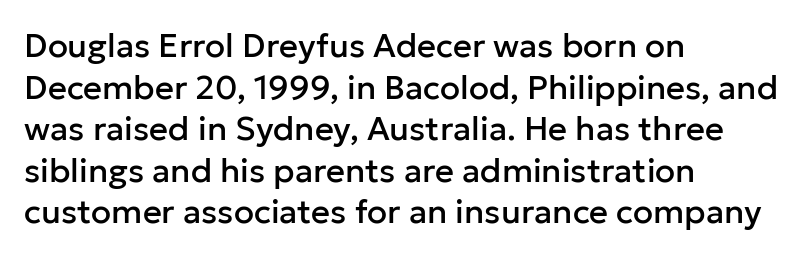
What's the leading like? Ordinary, nothing unusual. Caption: multi-line text, flush left, ragged right. This is sans-serif lettering, the kind often seen on screens and signage. This sample has the flowing, uneven cadence of proportional lettering. This sample uses an upright cut, with every glyph sitting square on the baseline. Inter-character spacing is left at the font's built-in metrics.
